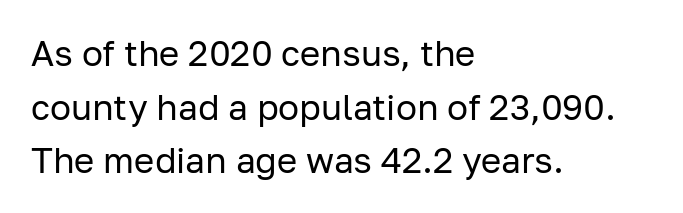
{"serif": "no", "italic": "no", "bold": "no", "weight": "regular", "width": "normal", "stroke_contrast": "low", "x_height": "medium", "monospaced": "no", "underline": "no", "align": "left", "line_spacing": "normal", "line_spacing_ratio": 1.53, "letter_spacing": "normal", "letter_spacing_em": 0.0, "glyph_px": 35}
